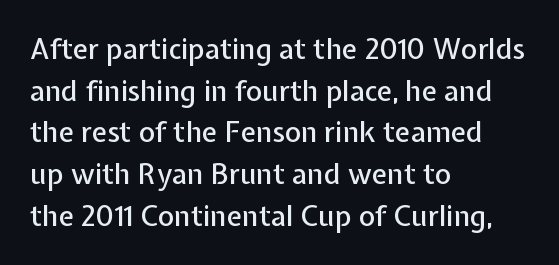
{"serif": "no", "italic": "no", "width": "normal", "stroke_contrast": "low", "x_height": "medium", "monospaced": "no", "underline": "no", "align": "left", "line_spacing": "normal", "line_spacing_ratio": 1.49, "letter_spacing": "normal", "letter_spacing_em": 0.0, "glyph_px": 28}
